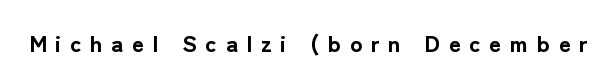
The glyphs have the mass of a bold cut. The letters are spread apart with noticeably loose tracking. The typography opts for an upright posture over an oblique one. Clear beneath every line of the passage.
